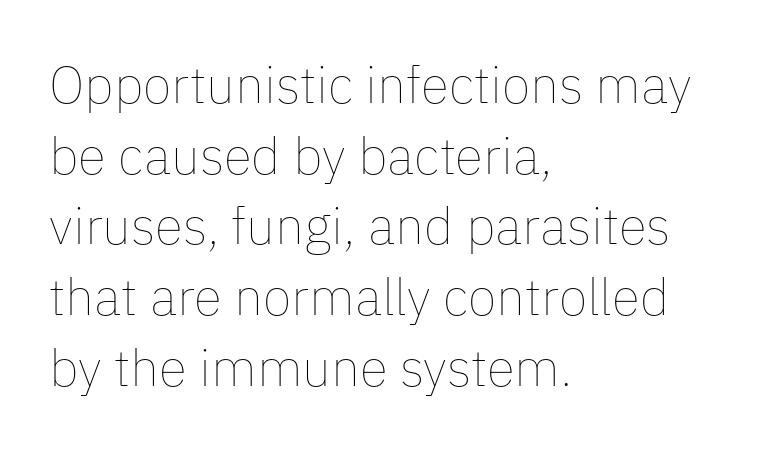
The image shows 52 px thin type, upright; set left-aligned, normal line spacing (1.36x), normal letter spacing, not underlined; low stroke contrast and a medium x-height.
